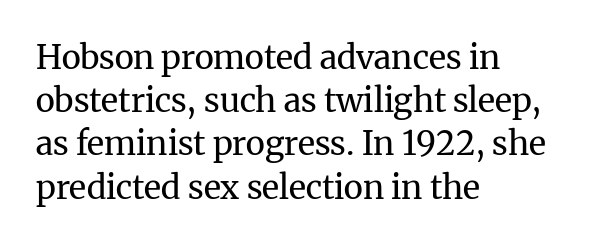
The image shows 33 px regular-weight serif type, upright; set left-aligned, normal line spacing (1.31x), normal letter spacing, not underlined; medium stroke contrast and a medium x-height.
